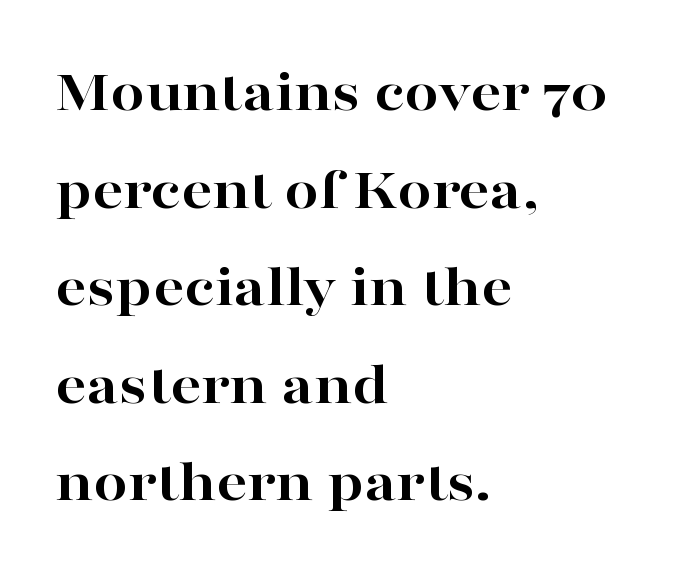
{"serif": "yes", "italic": "no", "bold": "yes", "weight": "bold", "width": "wide", "stroke_contrast": "high", "x_height": "medium", "monospaced": "no", "underline": "no", "align": "left", "line_spacing": "normal", "line_spacing_ratio": 1.6, "letter_spacing": "normal", "letter_spacing_em": 0.0, "glyph_px": 61}
